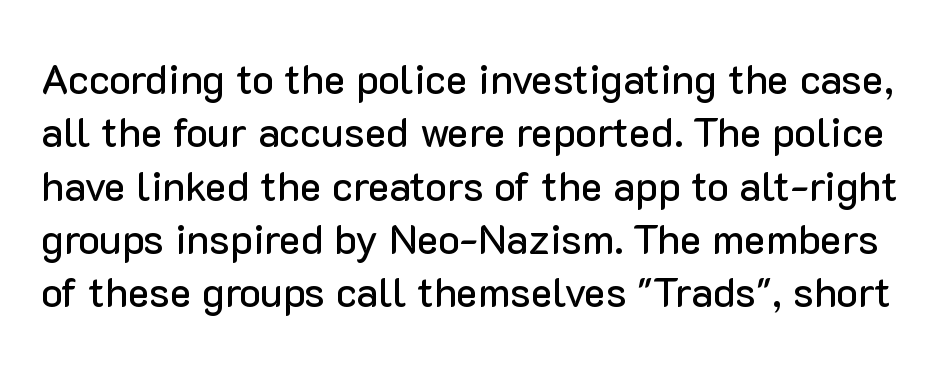
The image shows 41 px sans-serif type, upright; set normal line spacing (1.3x), normal letter spacing, not underlined; low stroke contrast and a medium x-height.
